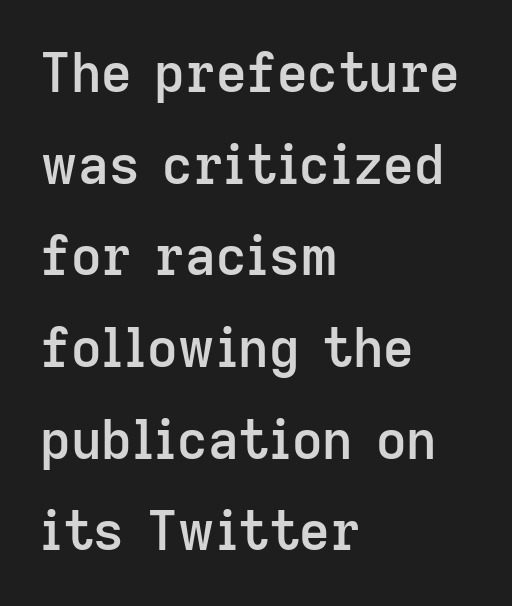
{"serif": "no", "italic": "no", "bold": "semi", "weight": "semibold", "width": "normal", "stroke_contrast": "low", "x_height": "medium", "monospaced": "no", "underline": "no", "align": "left", "line_spacing_ratio": 1.73, "letter_spacing": "normal", "letter_spacing_em": 0.0, "glyph_px": 53}
